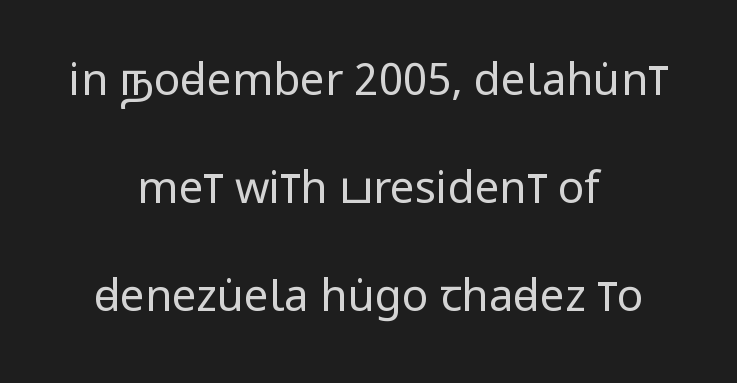
Reading down the column, the eye jumps a long way to each next line. The zone under the glyphs is completely vacant. You could not count columns in this text — the font is proportionally spaced. Serif or sans? Sans — the stroke terminals are bare. No italicization has been applied; the sample stays upright.
